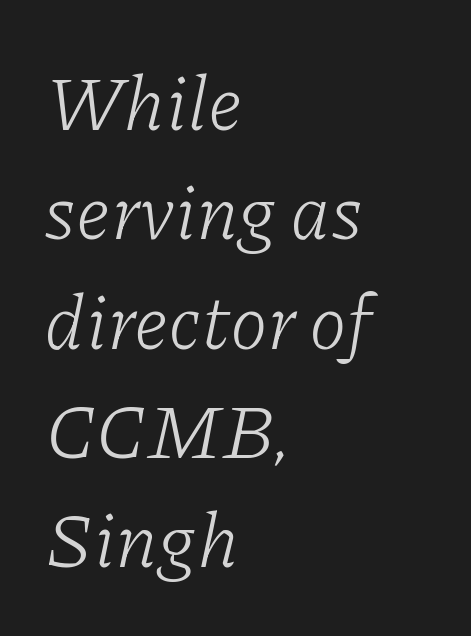
The rendering uses a moderate line-height, typical for paragraphs. This is oblique type, the kind used for emphasis or titles. Clear beneath every line of the passage. Serifs: yes, visible at the terminals of the letterforms.
